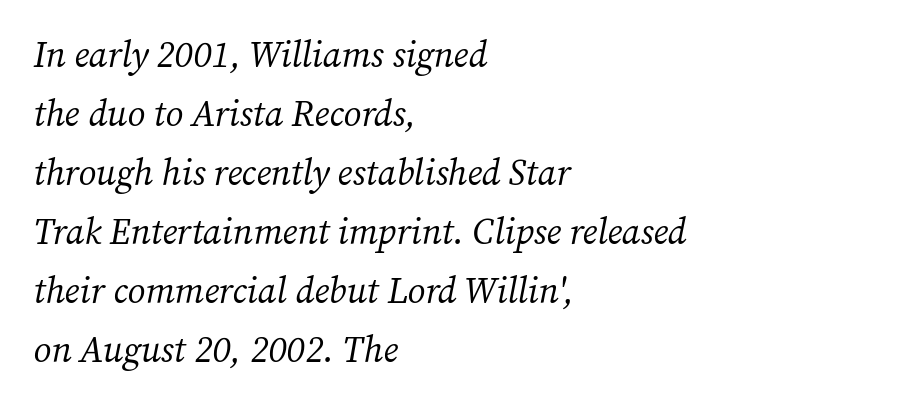
The image shows 36 px regular-weight serif type, italic (leaning right); set left-aligned, normal line spacing (1.64x), normal letter spacing, not underlined; medium stroke contrast and a medium x-height.
